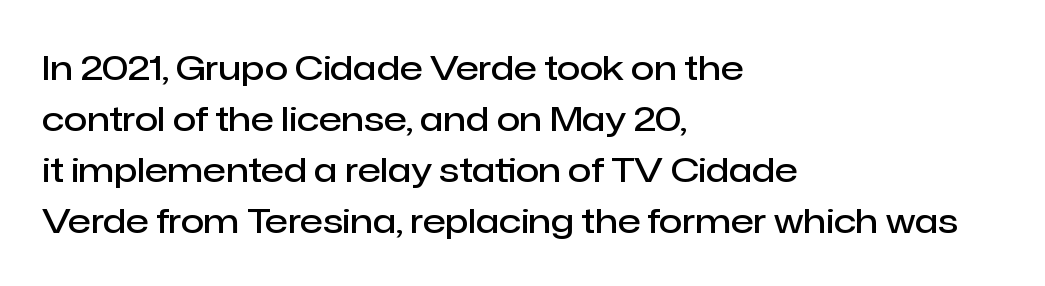
Looks like regular typesetting: each glyph gets only the width it needs. Regarding serifs, this sample does without them. Do the letters lean? They stand straight. Successive baselines arrive at the customary interval. Look at the tracking — it's just the regular setting, nothing added.
